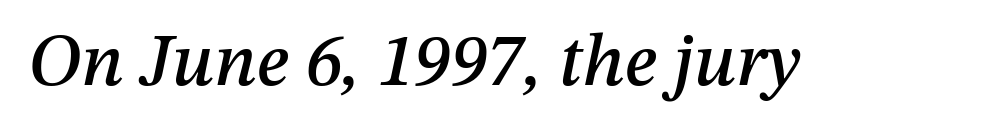
Think of a printed novel: that variable character pitch is what you see here. The face used here is rendered with its standard letterfit. Nobody drew a line under any word here. The lettering tilts uniformly, giving the passage an italic look.
